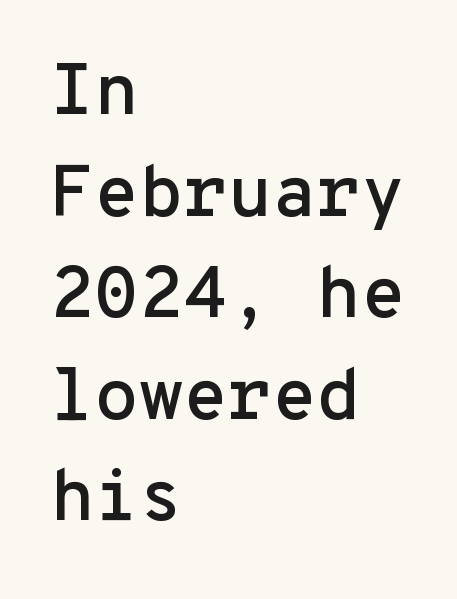
Does the type have serifs? No, each stem ends abruptly. The leading is moderate, giving the passage an even texture. Do the characters align in a grid? Yes, the font is monospaced. Letters rest on an invisible, unmarked baseline.
